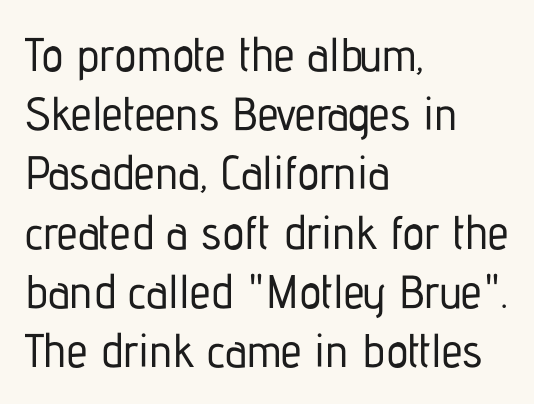
The image shows 47 px condensed sans-serif type, upright; set left-aligned, normal line spacing (1.26x), normal letter spacing, not underlined; low stroke contrast and a medium x-height.
